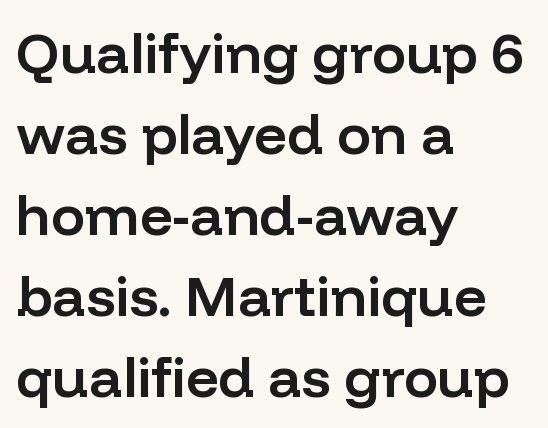
The image shows 57 px semibold sans-serif type, upright; set left-aligned, normal line spacing (1.42x), normal letter spacing, not underlined; low stroke contrast and a medium x-height.
